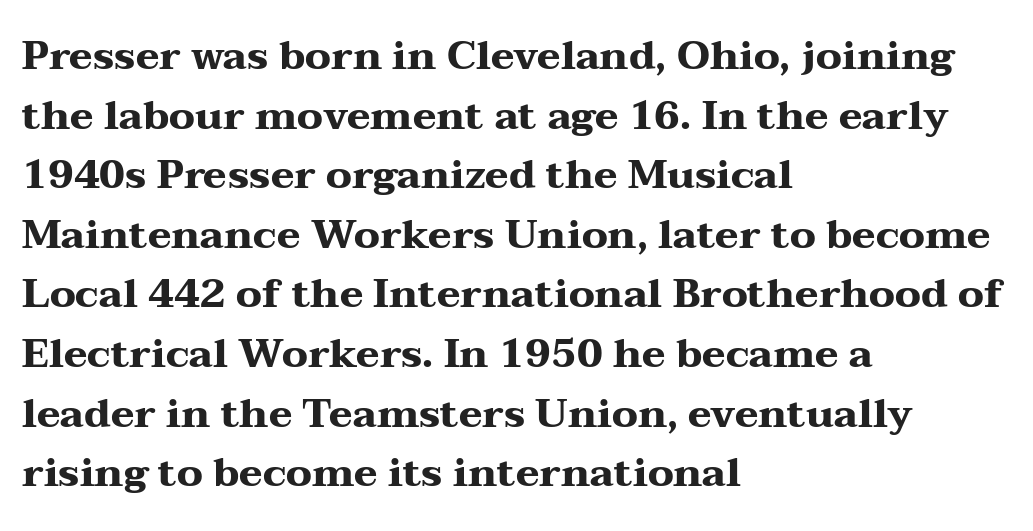
Caption: standard tracking, unaltered. Each letter keeps its own natural width here, so spacing adapts to shape. The typography opts for an upright posture over an oblique one. Does the copy run flush right? No — it runs flush left. Each row of text sits above clean, open space. If you measured baseline to baseline, you'd find a middling distance.
